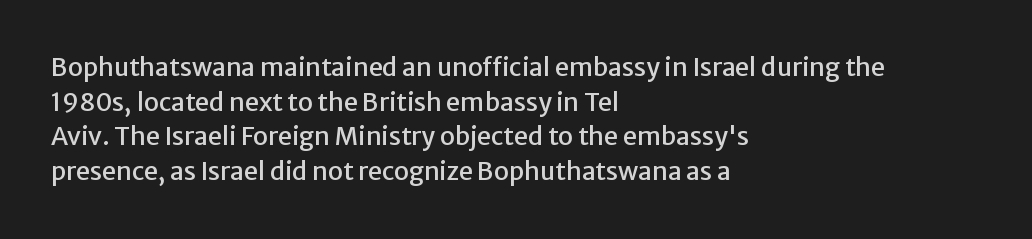
Has an underline been added? It has not. Observe the ordinary spacing: letters are neighbours, not strangers. What's the leading like? Ordinary, nothing unusual. Reading down the block, your eye returns to a fixed left position each line. Every character sits straight up, as roman type does.
